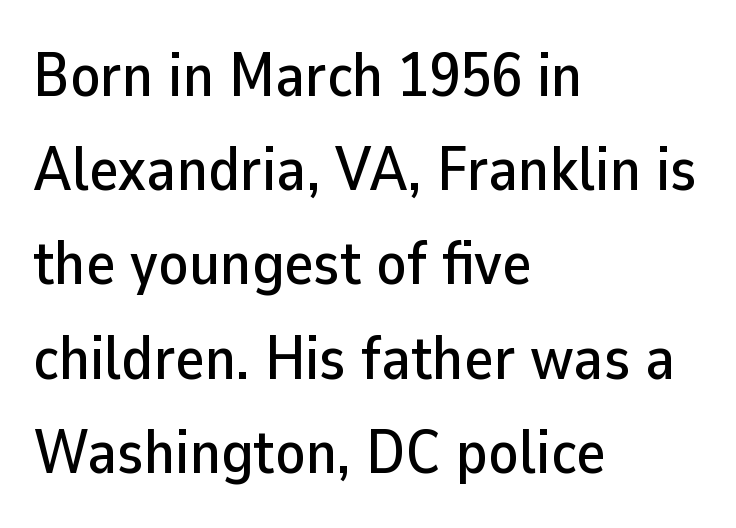
Varying glyph widths throughout — classic text-font behaviour. Do the letters lean? They stand straight. The designer went with a sans here, leaving each stem footless. Typeset ragged right — the left edge is the straight one.
